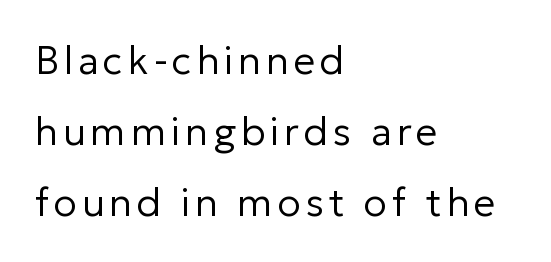
The image shows 39 px regular-weight sans-serif type, upright; set left-aligned, line spacing 1.82x, not underlined; low stroke contrast and a medium x-height.
